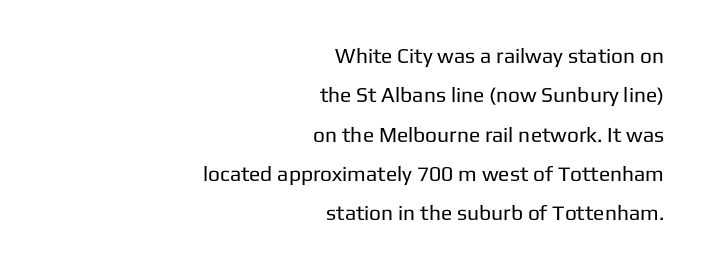
{"italic": "no", "bold": "no", "underline": "no", "align": "right", "line_spacing_ratio": 1.87, "letter_spacing": "normal", "letter_spacing_em": 0.0, "glyph_px": 21}
